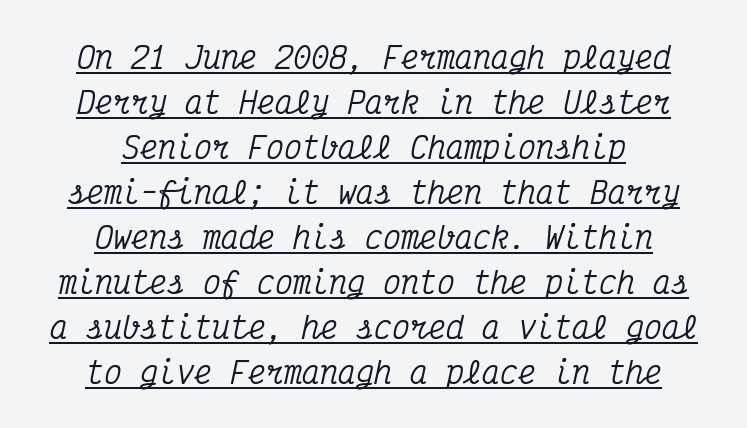
The letters carry serifs — small finishing strokes at the ends of their stems. No extra tracking has been applied to these lines. Each new line begins a customary step beneath the previous one. Yep, that's italic — everything's leaning. The specimen includes a rule beneath the text block's lines.
